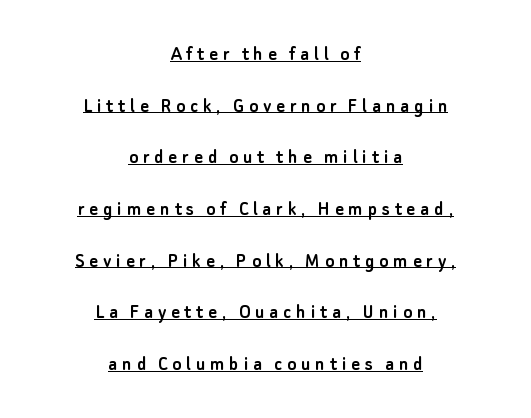
Q: Is the text italic (slanted)? A: No, it is upright.
Q: Is the text underlined? A: Yes.
Q: How is the paragraph aligned? A: Centered.
Q: Is the spacing between letters normal or unusually wide? A: Unusually wide.
Q: Is the spacing between lines tight, normal or loose? A: Loose.
